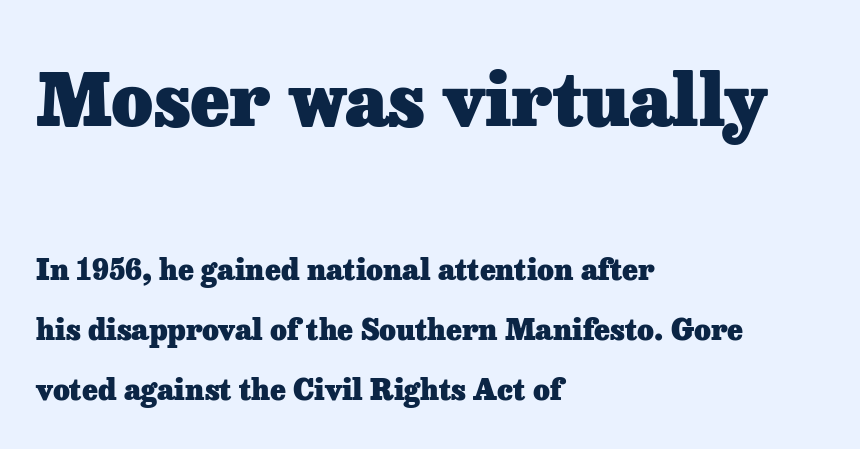
Nope, not italic — everything's standing straight. The passage shown stacks its lines with a broad gap. Line starts are locked; line ends wander. Little horizontal feet cap the strokes, marking this as serif type. The passage shown begins with its larger block and ends with its smaller one. Do the characters align in a grid? No, the font is proportional.
